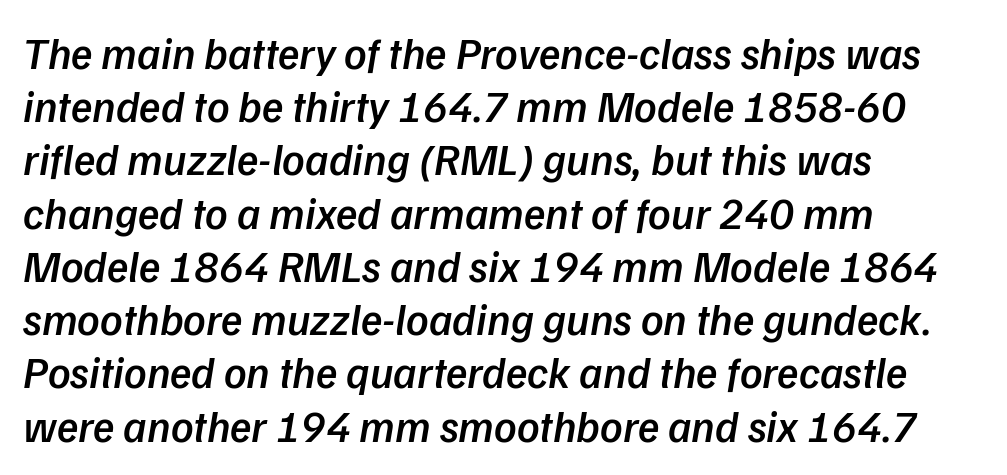
{"italic": "yes", "lean": "right", "slant_degrees": 9, "bold": "semi", "weight": "semibold", "width": "normal", "stroke_contrast": "low", "x_height": "medium", "monospaced": "no", "underline": "no", "align": "left", "line_spacing_ratio": 1.21, "letter_spacing": "normal", "letter_spacing_em": 0.0, "glyph_px": 44}
